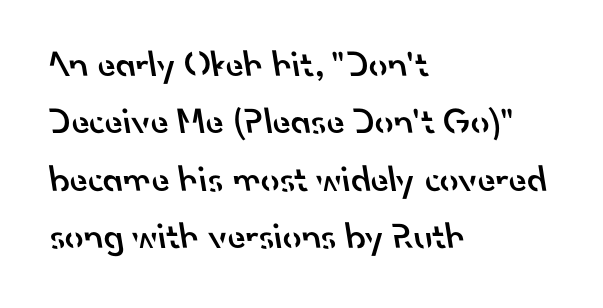
Rows of type keep a routine distance in the vertical direction. Where is the straight margin? On the left. Glyph-to-glyph distance matches everyday printed text. The characters display no serif detailing; their extremities are plain. Glance below the letters and you will spot only blank space. The passage shown is semibold, sitting just below true bold.
